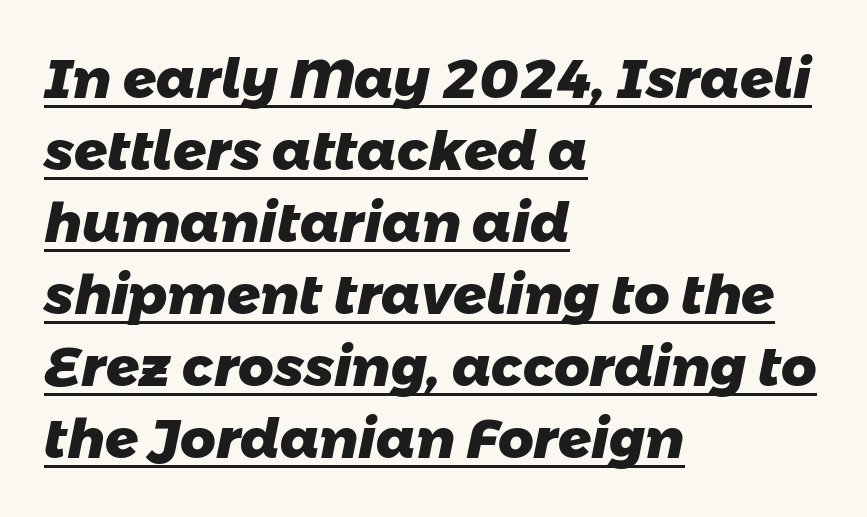
Glyph-to-glyph distance matches everyday printed text. Strong, thick strokes mark this as bold type. The passage shown is typed in a proportional face where columns would drift. The typesetter chose a ragged-right arrangement here.
